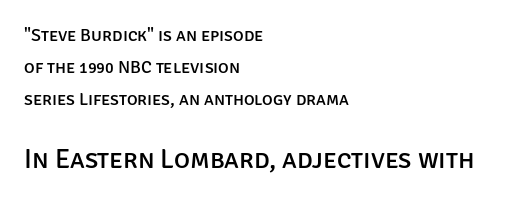
Q: Is the text italic (slanted)? A: No, it is upright.
Q: Is the text underlined? A: No.
Q: How is the paragraph aligned? A: Left-aligned.
Q: Is the spacing between letters normal or unusually wide? A: Normal.
Q: Which block of text is set in a larger size, the first (top) or the second (bottom)? A: The second (bottom) one.
